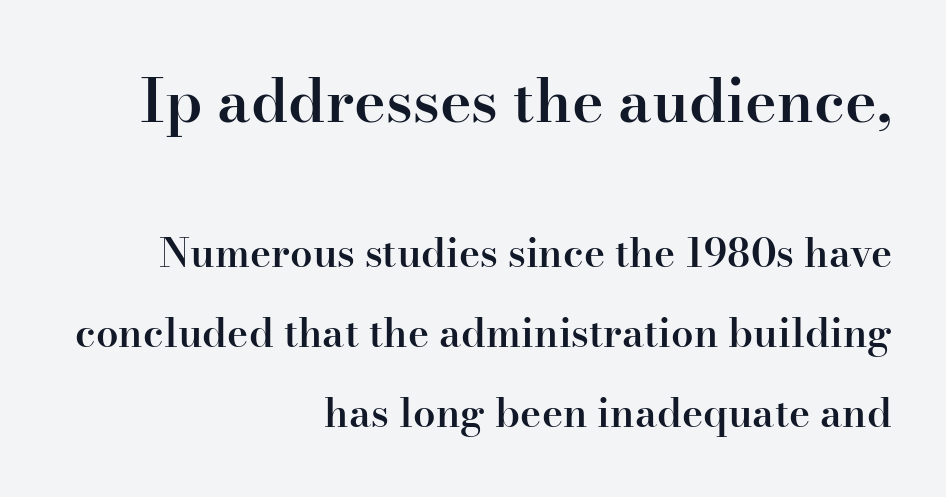
Italic? Not at all — the glyphs are vertical. The composition opens big and finishes small. These lines stand farther apart than default settings would place them. Here the designer chose a conventional face with non-uniform glyph widths. The type is set solid horizontally, with unmodified tracking. Nobody drew a line under any word here.
